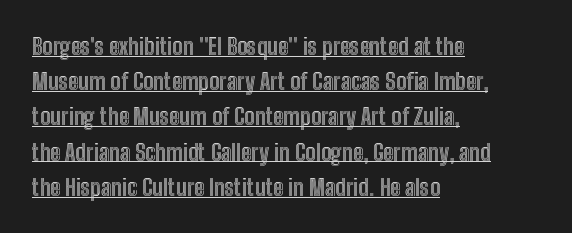
The sample's only ornament is a line tracing under the words. Does the copy run flush right? No — it runs flush left. The font's upright variant was chosen for this text. The letters sit at their default tracking, neither squeezed nor spread. Leading: standard.
